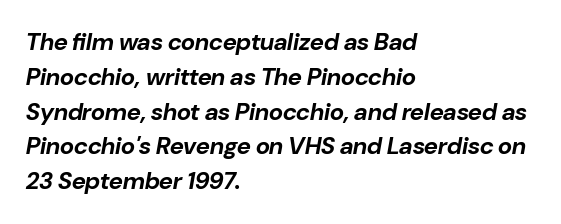
Q: Is the text bold? A: Yes.
Q: Is the text italic (slanted)? A: Yes, it leans right by about 10 degrees.
Q: Is the text underlined? A: No.
Q: How is the paragraph aligned? A: Left-aligned.
Q: Is the spacing between letters normal or unusually wide? A: Normal.
Q: Is the spacing between lines tight, normal or loose? A: Normal.
